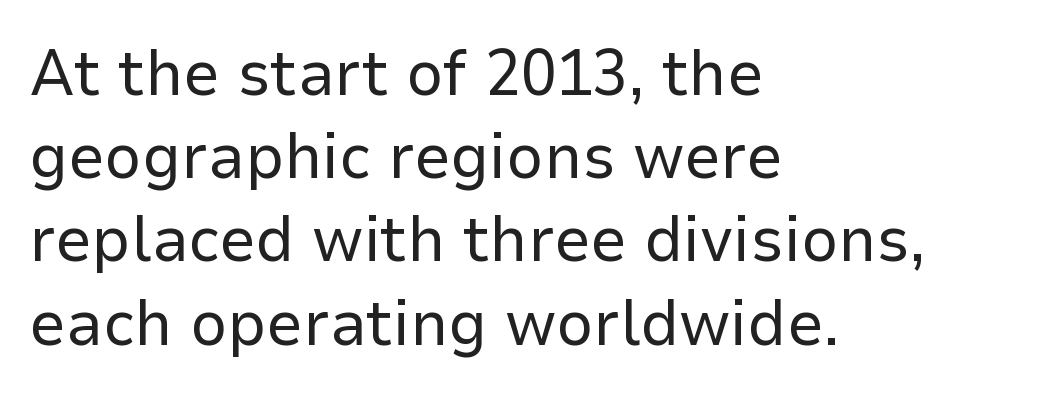
Glance below the letters and you will spot only blank space. Where is the straight margin? On the left. The letters advance in unequal steps, a hallmark of proportional type. Rows of type keep a routine distance in the vertical direction. Vertical stems look standard width or narrower in stroke. Tall strokes in this sample are plumb rather than angled.
